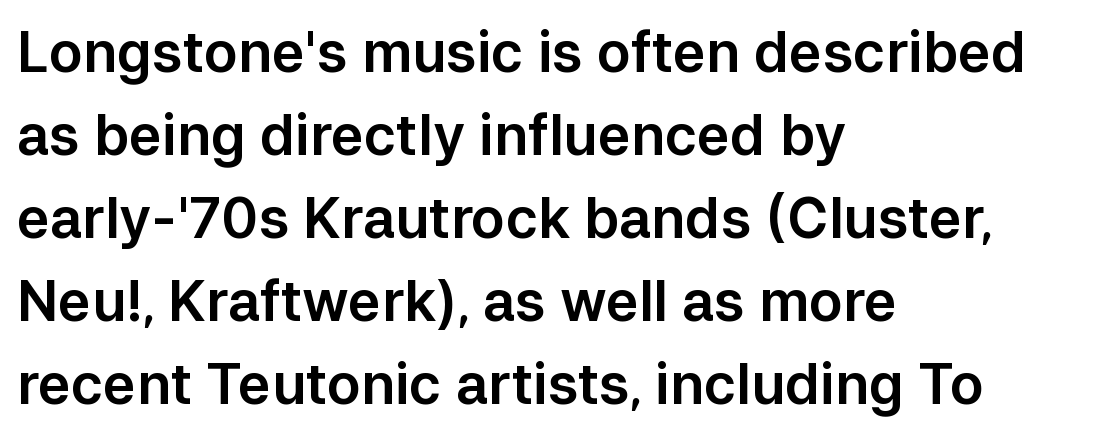
{"serif": "no", "italic": "no", "width": "normal", "stroke_contrast": "low", "x_height": "medium", "monospaced": "no", "underline": "no", "align": "left", "line_spacing": "normal", "line_spacing_ratio": 1.48, "letter_spacing": "normal", "letter_spacing_em": 0.0, "glyph_px": 56}
